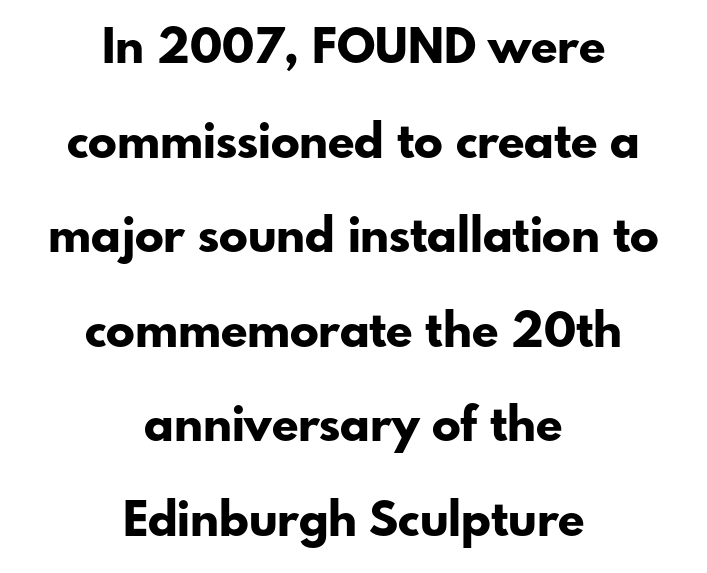
{"serif": "no", "italic": "no", "bold": "yes", "weight": "bold", "width": "normal", "stroke_contrast": "low", "x_height": "small", "monospaced": "no", "underline": "no", "align": "center", "line_spacing": "loose", "line_spacing_ratio": 1.97, "letter_spacing": "normal", "letter_spacing_em": 0.0, "glyph_px": 48}
